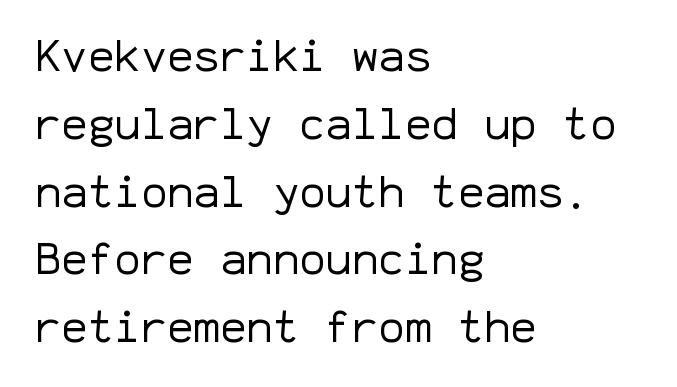
{"serif": "no", "italic": "no", "bold": "no", "weight": "regular", "width": "normal", "stroke_contrast": "low", "x_height": "medium", "monospaced": "yes", "underline": "no", "align": "left", "line_spacing": "normal", "line_spacing_ratio": 1.54, "letter_spacing": "normal", "letter_spacing_em": 0.0, "glyph_px": 44}
